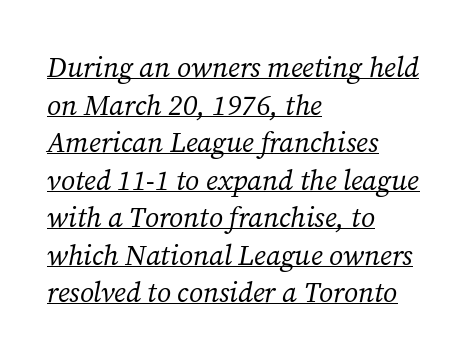
{"serif": "yes", "italic": "yes", "lean": "right", "slant_degrees": 12, "bold": "no", "weight": "regular", "width": "normal", "stroke_contrast": "medium", "x_height": "medium", "monospaced": "no", "underline": "yes", "align": "left", "line_spacing": "normal", "line_spacing_ratio": 1.34, "letter_spacing": "normal", "letter_spacing_em": 0.0, "glyph_px": 28}
